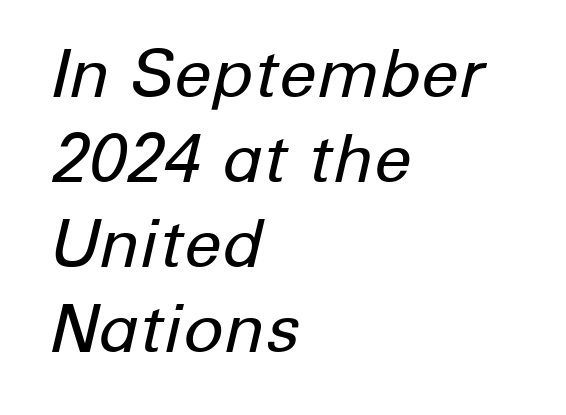
The compositor pushed each line to the left boundary. Nobody touched the tracking dial on this one. Think standard paragraph weight, or any step lighter than that. Spacing verdict: proportional, widths tailored to each character. You can tell it's italic because the verticals aren't actually vertical. Summary of vertical rhythm: regular, with standard interline spacing.
